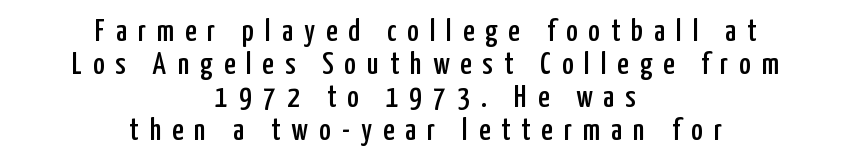
{"serif": "no", "italic": "no", "width": "condensed", "stroke_contrast": "low", "x_height": "medium", "monospaced": "no", "underline": "no", "align": "center", "line_spacing": "tight", "line_spacing_ratio": 1.06, "letter_spacing": "wide", "letter_spacing_em": 0.36, "glyph_px": 31}
